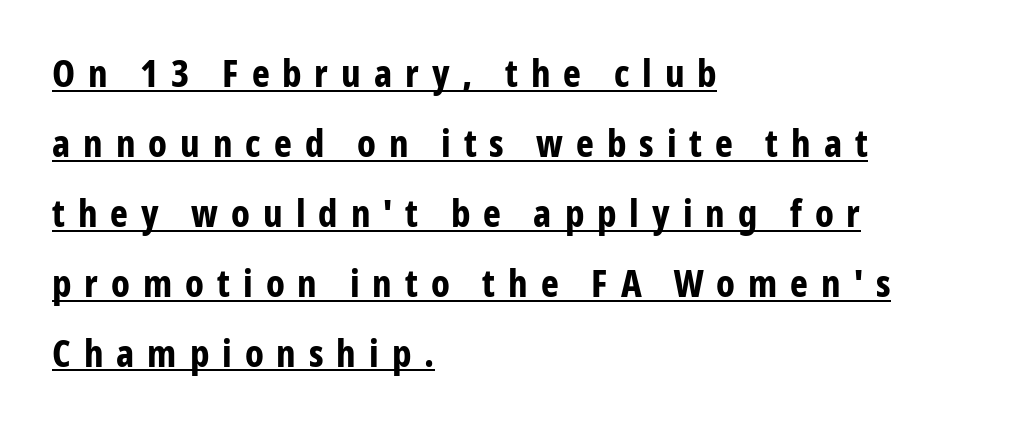
Notice how the passage keeps a crisp vertical edge on the left only. What kind of face is this? One without serifs — a sans. Chunky letters — that's bold for sure. A typesetter would call this heavily tracked-out type. Underline: present.
